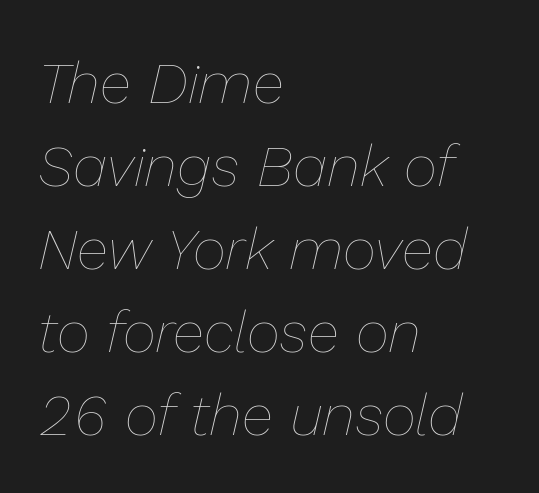
The image shows 58 px thin type, italic (leaning right); set left-aligned, normal line spacing (1.43x), normal letter spacing, not underlined; low stroke contrast and a medium x-height.
